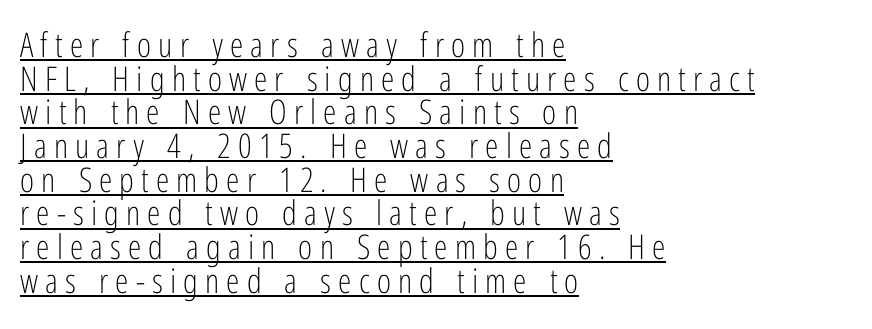
The image shows 34 px light, condensed sans-serif type, upright; set left-aligned, tight line spacing (0.99x), unusually wide letter spacing (+0.21 em), underlined; low stroke contrast and a medium x-height.
